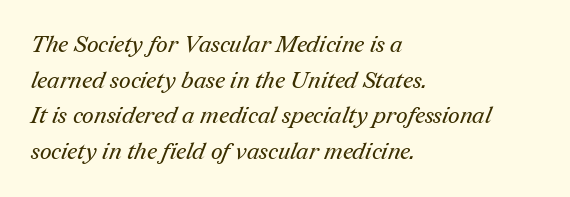
{"bold": "no", "underline": "no", "align": "left", "line_spacing": "normal", "line_spacing_ratio": 1.55, "letter_spacing": "normal", "letter_spacing_em": 0.0, "glyph_px": 23}
